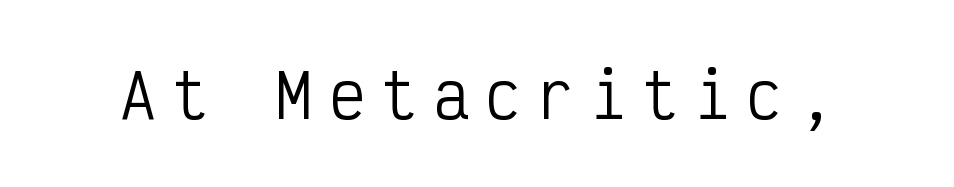
The image shows 60 px regular-weight, condensed sans-serif type, upright, monospaced; set unusually wide letter spacing (+0.27 em), not underlined; low stroke contrast and a medium x-height.
